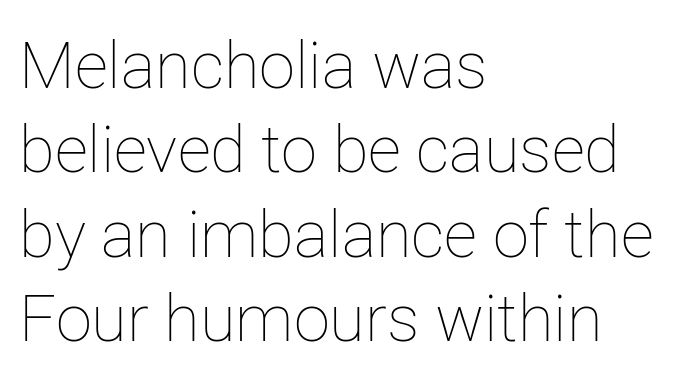
The image shows 65 px thin type, upright; set left-aligned, normal line spacing (1.3x), normal letter spacing, not underlined; low stroke contrast and a medium x-height.
